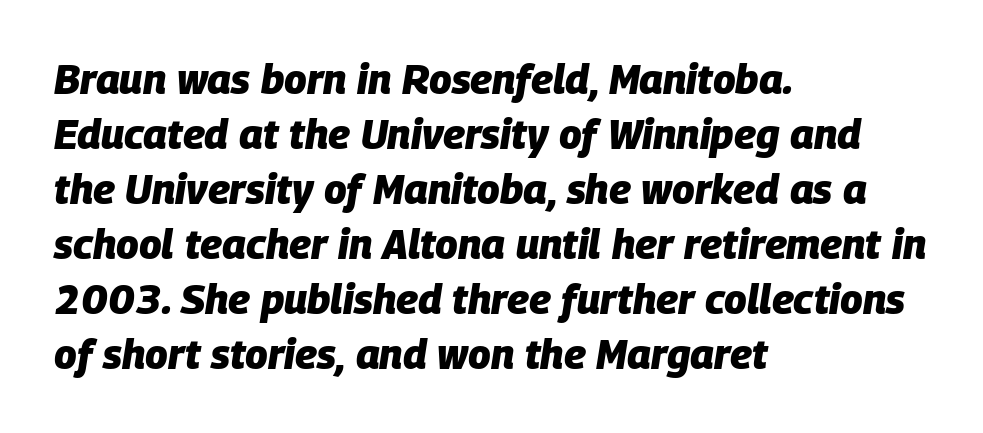
Characters follow at the spacing the type designer built in. Looking at the ascenders, they clearly lean. This sample has the flowing, uneven cadence of proportional lettering. Leftover space on each line is placed entirely after the last word. The specimen omits any rule beneath the text block's lines. Caption: bold face, heavy strokes.
